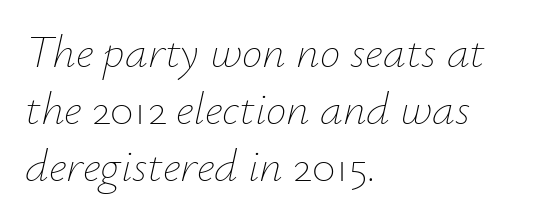
The image shows 46 px thin type, italic (leaning right); set left-aligned, line spacing 1.24x, normal letter spacing, not underlined; low stroke contrast and a small x-height.
